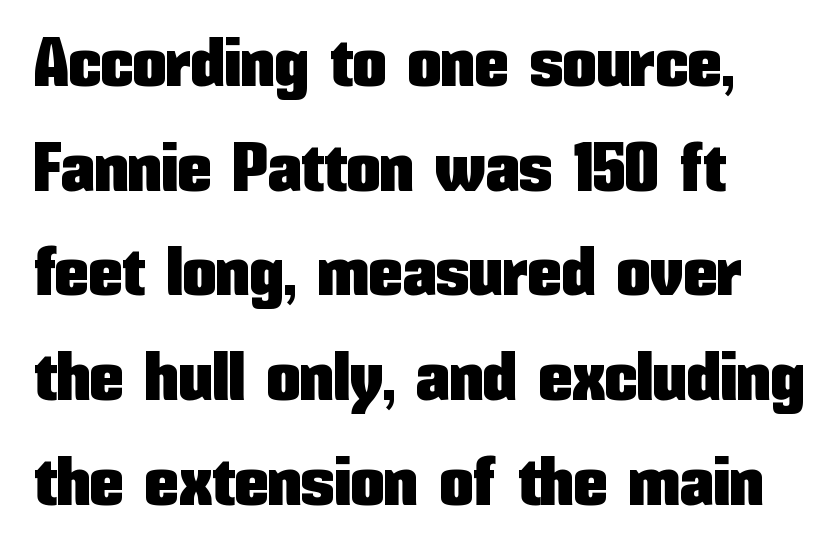
{"serif": "no", "italic": "no", "width": "condensed", "stroke_contrast": "low", "x_height": "medium", "monospaced": "no", "underline": "no", "align": "left", "line_spacing": "normal", "line_spacing_ratio": 1.54, "letter_spacing": "normal", "letter_spacing_em": 0.0, "glyph_px": 68}
